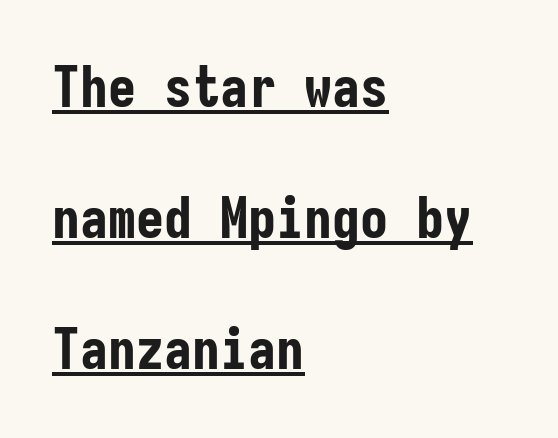
Q: Is the text bold? A: Yes.
Q: Is the text italic (slanted)? A: No, it is upright.
Q: Is the typeface a serif or a sans-serif typeface? A: Sans-serif.
Q: Is the text underlined? A: Yes.
Q: How is the paragraph aligned? A: Left-aligned.
Q: Is the spacing between letters normal or unusually wide? A: Normal.
Q: Is the spacing between lines tight, normal or loose? A: Loose.
Q: Width (condensed, normal, or wide)? A: Condensed.
Q: Stroke contrast? A: Low.
Q: x-height? A: Medium.
Q: Monospaced? A: Yes.
